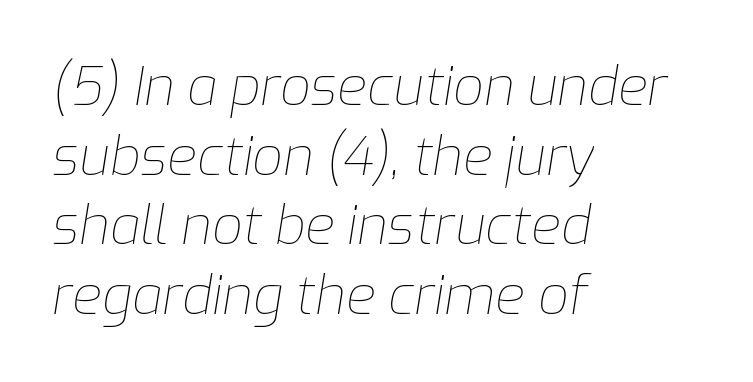
Where is the straight margin? On the left. The face used here is proportionally spaced, like ordinary book or web type. The font is comparable to plain body text, perhaps lighter. Is the letter spacing exaggerated? No — it looks like the ordinary default. The rendering applies a slant to the glyphs.
